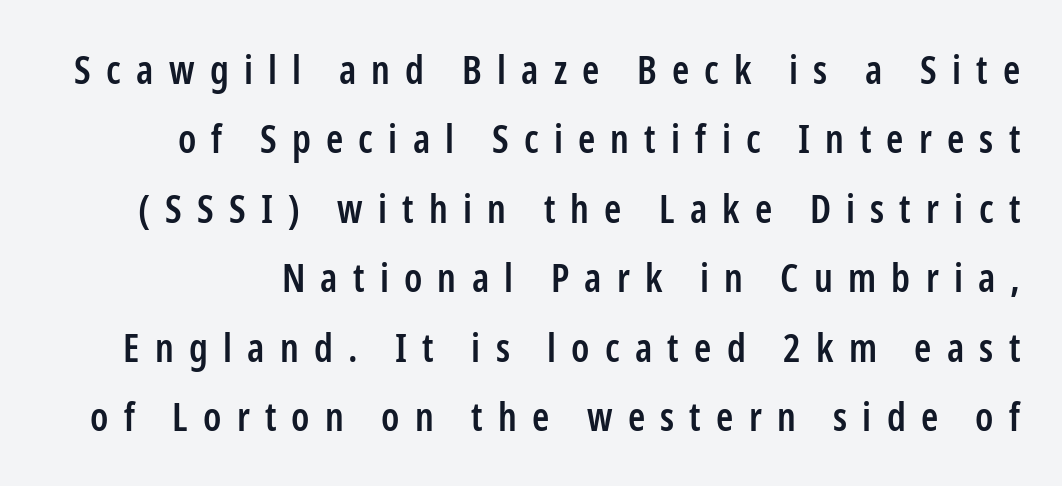
{"serif": "no", "italic": "no", "bold": "semi", "weight": "semibold", "width": "condensed", "stroke_contrast": "low", "x_height": "medium", "monospaced": "no", "underline": "no", "line_spacing_ratio": 1.78, "letter_spacing": "wide", "letter_spacing_em": 0.39, "glyph_px": 39}
